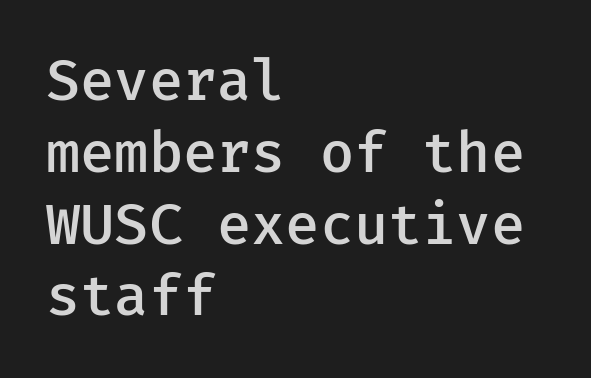
Q: Is the text bold? A: Semi-bold.
Q: Is the text italic (slanted)? A: No, it is upright.
Q: Is the typeface a serif or a sans-serif typeface? A: Sans-serif.
Q: Is the text underlined? A: No.
Q: How is the paragraph aligned? A: Left-aligned.
Q: Is the spacing between letters normal or unusually wide? A: Normal.
Q: Is the spacing between lines tight, normal or loose? A: Normal.
Q: Width (condensed, normal, or wide)? A: Normal.
Q: Stroke contrast? A: Low.
Q: x-height? A: Medium.
